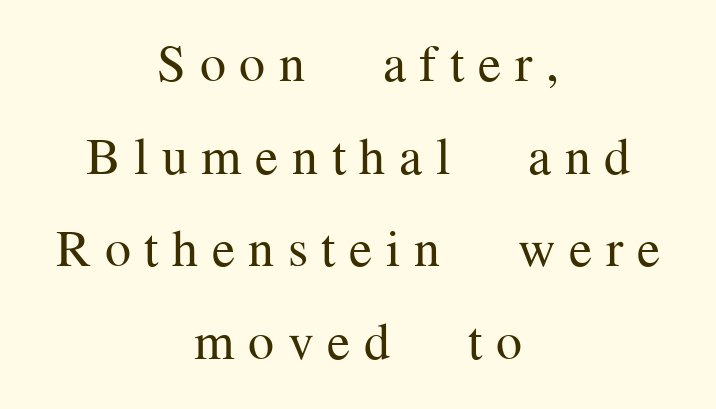
A clean baseline with only descenders dipping below it. Where is the straight margin? There isn't one; the lines are centered. The face used here is seriffed, in the tradition of book romans. The letters advance in unequal steps, a hallmark of proportional type. No letter is thick-stroked: the sample isn't bold. You could only call the tracking loose — the letters float apart.
